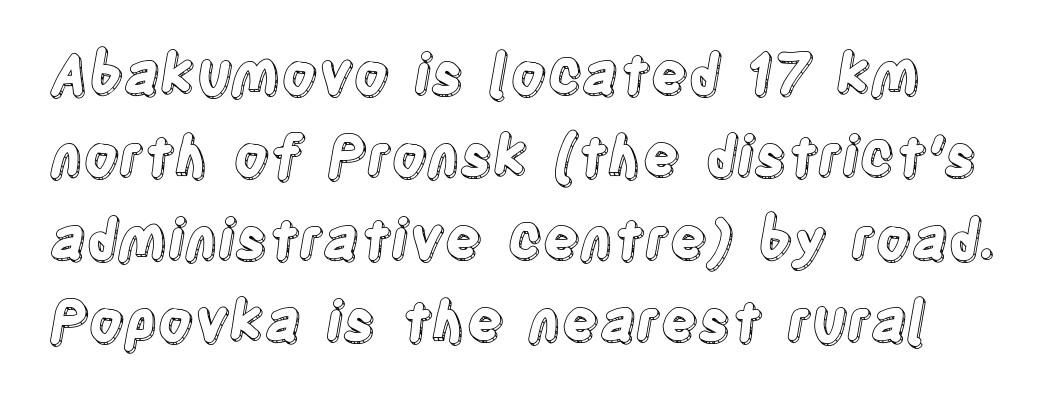
The image shows 55 px condensed type; set normal line spacing (1.5x), normal letter spacing, not underlined; a large x-height.
